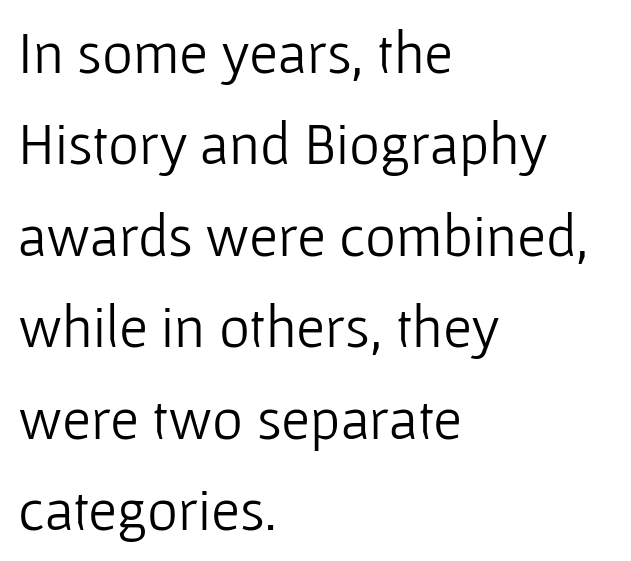
Q: Is the text bold? A: No.
Q: Is the text italic (slanted)? A: No, it is upright.
Q: Is the typeface a serif or a sans-serif typeface? A: Sans-serif.
Q: Is the text underlined? A: No.
Q: How is the paragraph aligned? A: Left-aligned.
Q: Is the spacing between letters normal or unusually wide? A: Normal.
Q: Is the spacing between lines tight, normal or loose? A: Normal.
Q: Width (condensed, normal, or wide)? A: Normal.
Q: Stroke contrast? A: Low.
Q: x-height? A: Medium.
Q: Monospaced? A: No.
